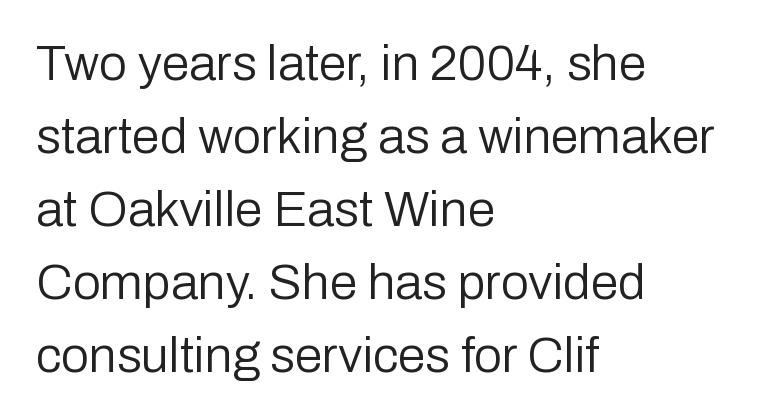
Q: Is the text bold? A: No.
Q: Is the text italic (slanted)? A: No, it is upright.
Q: Is the typeface a serif or a sans-serif typeface? A: Sans-serif.
Q: Is the text underlined? A: No.
Q: How is the paragraph aligned? A: Left-aligned.
Q: Is the spacing between letters normal or unusually wide? A: Normal.
Q: Is the spacing between lines tight, normal or loose? A: Normal.
Q: Width (condensed, normal, or wide)? A: Normal.
Q: Stroke contrast? A: Low.
Q: x-height? A: Medium.
Q: Monospaced? A: No.
